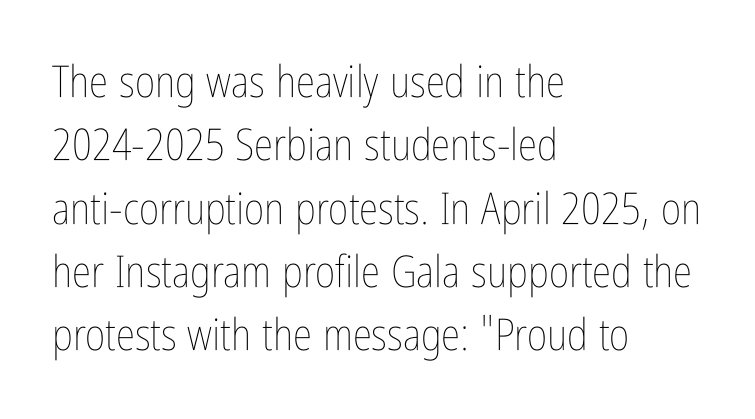
{"italic": "no", "bold": "no", "weight": "thin", "width": "condensed", "stroke_contrast": "low", "x_height": "medium", "monospaced": "no", "underline": "no", "align": "left", "line_spacing": "normal", "line_spacing_ratio": 1.44, "letter_spacing": "normal", "letter_spacing_em": 0.0, "glyph_px": 44}
